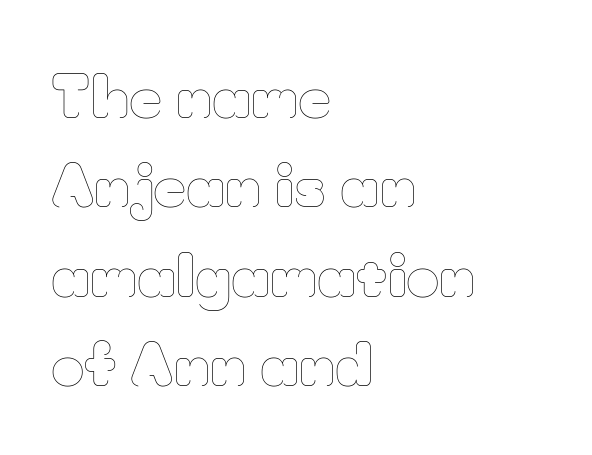
Q: Is the text bold? A: No.
Q: Is the text italic (slanted)? A: No, it is upright.
Q: Is the text underlined? A: No.
Q: How is the paragraph aligned? A: Left-aligned.
Q: Is the spacing between letters normal or unusually wide? A: Normal.
Q: Is the spacing between lines tight, normal or loose? A: Normal.
Q: Width (condensed, normal, or wide)? A: Normal.
Q: Stroke contrast? A: Low.
Q: x-height? A: Small.
Q: Monospaced? A: No.
